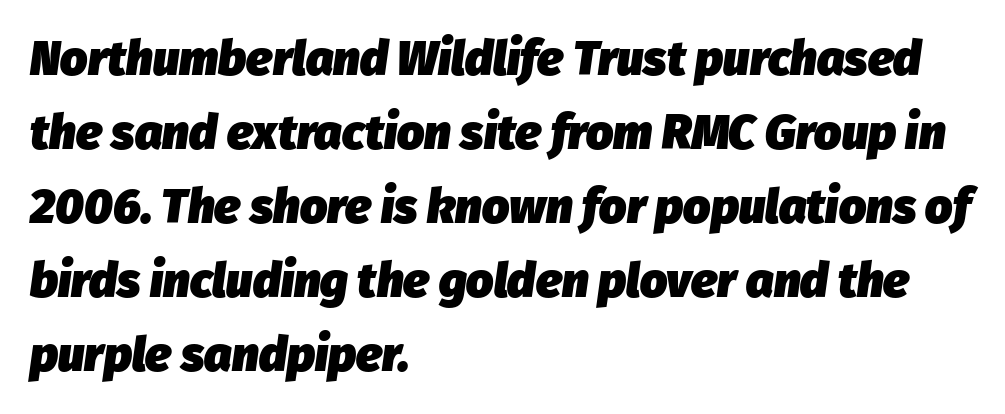
Emphasis by weight is at full strength: bold. The baseline area is clear. Looking at the ascenders, they clearly lean. Compared with typical body copy, the letter spacing here is the same.
